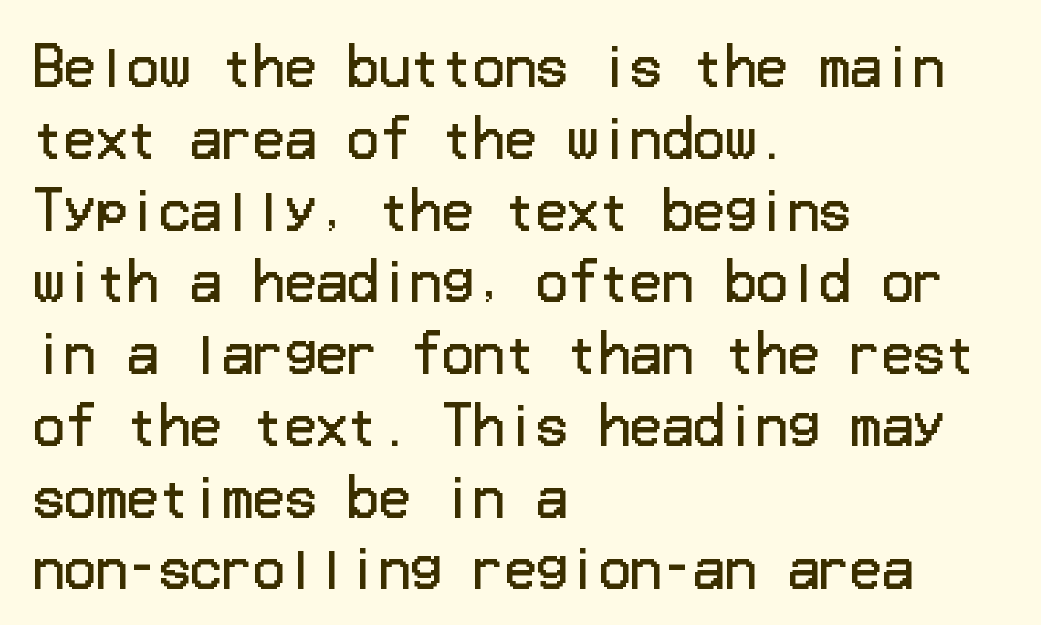
The image shows 52 px regular-weight sans-serif type, upright; set left-aligned, normal line spacing (1.38x), normal letter spacing, not underlined; low stroke contrast and a medium x-height.
